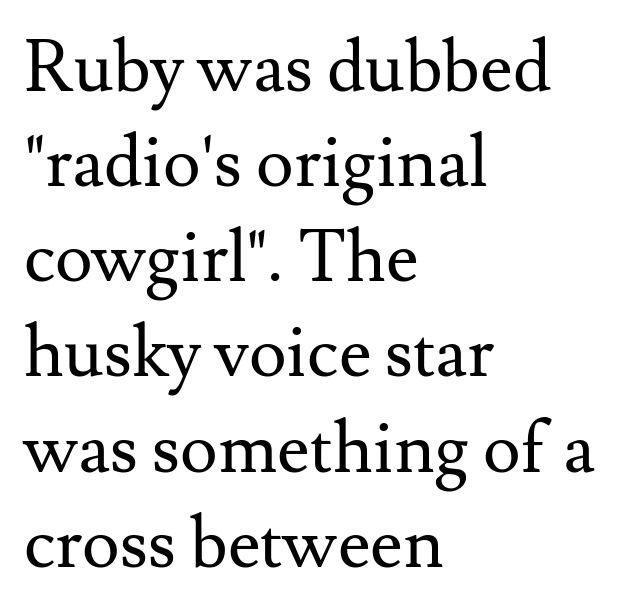
Q: Is the text bold? A: No.
Q: Is the text italic (slanted)? A: No, it is upright.
Q: Is the typeface a serif or a sans-serif typeface? A: Serif.
Q: Is the text underlined? A: No.
Q: How is the paragraph aligned? A: Left-aligned.
Q: Is the spacing between letters normal or unusually wide? A: Normal.
Q: Is the spacing between lines tight, normal or loose? A: Normal.
Q: Width (condensed, normal, or wide)? A: Normal.
Q: Stroke contrast? A: Medium.
Q: x-height? A: Small.
Q: Monospaced? A: No.
